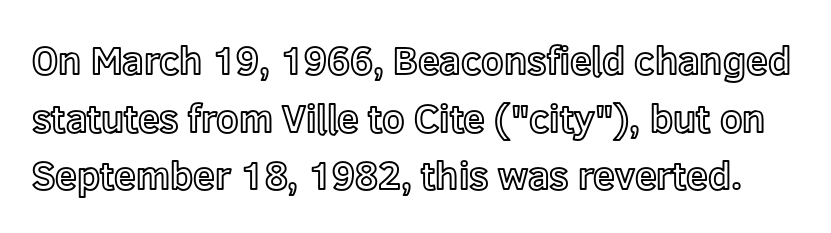
{"italic": "no", "width": "normal", "x_height": "medium", "monospaced": "no", "underline": "no", "line_spacing": "normal", "line_spacing_ratio": 1.48, "letter_spacing": "normal", "letter_spacing_em": 0.0, "glyph_px": 39}
